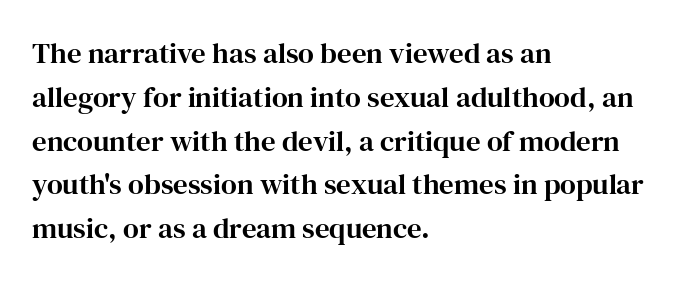
Evenly set lines give the paragraph a standard silhouette. Any mark beneath the type? The region is blank. Upright lettering throughout. Horizontal alignment here is leftward, the default for most running prose. Spacing verdict: proportional, widths tailored to each character. A typesetter would call this zero additional tracking.
